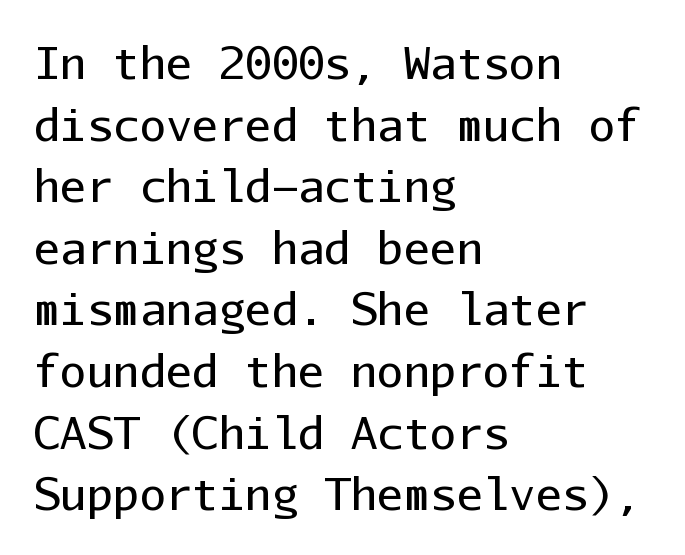
Q: Is the text bold? A: No.
Q: Is the text italic (slanted)? A: No, it is upright.
Q: Is the typeface a serif or a sans-serif typeface? A: Sans-serif.
Q: Is the text underlined? A: No.
Q: How is the paragraph aligned? A: Left-aligned.
Q: Is the spacing between letters normal or unusually wide? A: Normal.
Q: Is the spacing between lines tight, normal or loose? A: Normal.
Q: Width (condensed, normal, or wide)? A: Normal.
Q: Stroke contrast? A: Low.
Q: x-height? A: Medium.
Q: Monospaced? A: Yes.
